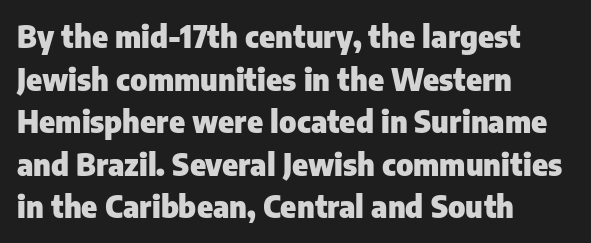
Q: Is the text bold? A: Yes.
Q: Is the text italic (slanted)? A: No, it is upright.
Q: Is the typeface a serif or a sans-serif typeface? A: Sans-serif.
Q: Is the text underlined? A: No.
Q: How is the paragraph aligned? A: Left-aligned.
Q: Is the spacing between letters normal or unusually wide? A: Normal.
Q: Is the spacing between lines tight, normal or loose? A: Normal.
Q: Width (condensed, normal, or wide)? A: Normal.
Q: Stroke contrast? A: Low.
Q: x-height? A: Medium.
Q: Monospaced? A: No.
